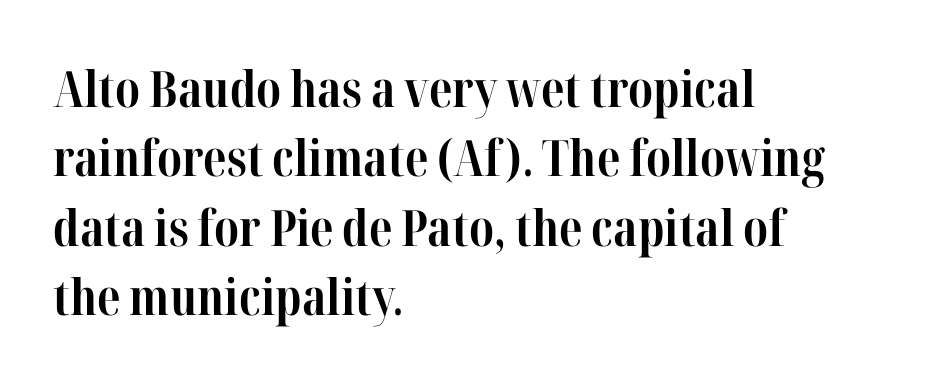
Q: Is the text bold? A: Yes.
Q: Is the text italic (slanted)? A: No, it is upright.
Q: Is the typeface a serif or a sans-serif typeface? A: Serif.
Q: Is the text underlined? A: No.
Q: How is the paragraph aligned? A: Left-aligned.
Q: Is the spacing between letters normal or unusually wide? A: Normal.
Q: Is the spacing between lines tight, normal or loose? A: Normal.
Q: Width (condensed, normal, or wide)? A: Condensed.
Q: Stroke contrast? A: High.
Q: x-height? A: Medium.
Q: Monospaced? A: No.
